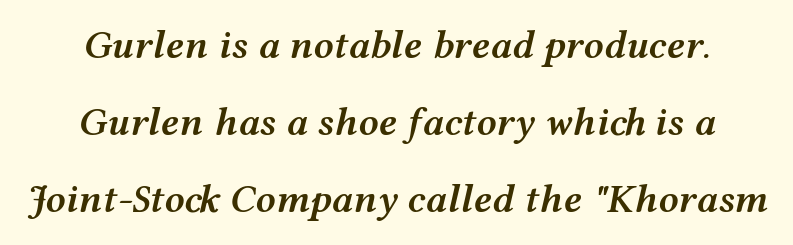
The font's italic variant was chosen for this text. Each letter keeps its own natural width here, so spacing adapts to shape. Widely set lines give the paragraph a tall, airy silhouette. Leftover space on each line is divided equally before and after the words. This sample uses plain, unmodified letter spacing.
